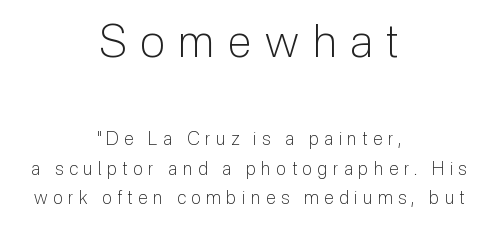
The image shows 45 px light sans-serif type, upright; set centered, normal line spacing (1.63x), unusually wide letter spacing (+0.3 em), not underlined; the first (top) block is 2.5x larger; low stroke contrast and a medium x-height.
